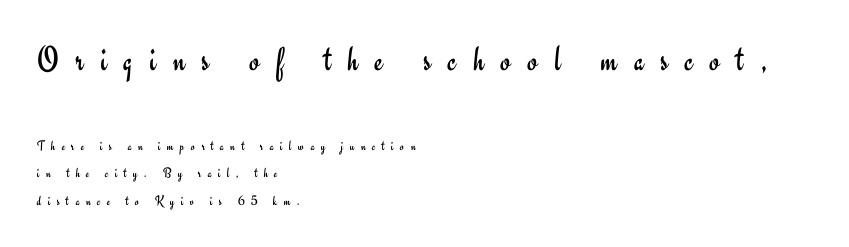
The image shows 36 px regular-weight sans-serif type; set left-aligned, loose line spacing (1.97x), unusually wide letter spacing (+0.47 em), not underlined; the first (top) block is 2.57x larger; low stroke contrast and a small x-height.
